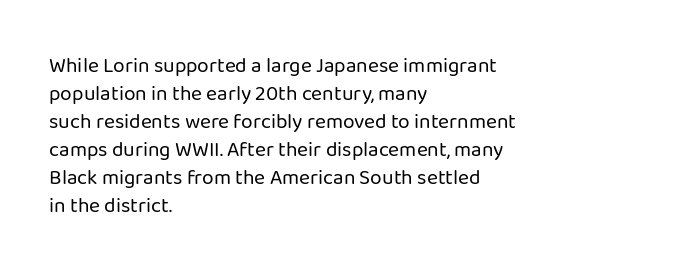
The image shows 21 px text type, upright; set left-aligned, normal line spacing (1.33x), normal letter spacing, not underlined.
